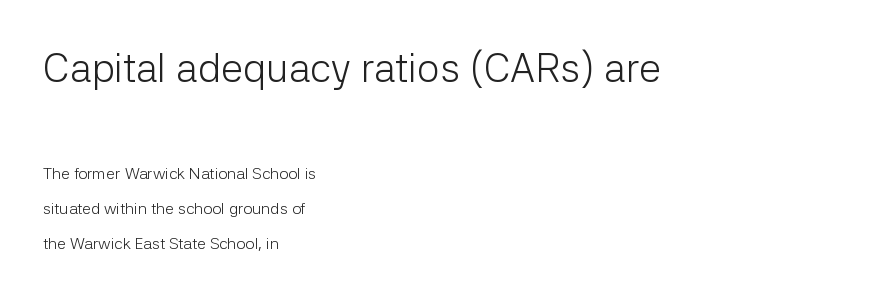
{"serif": "no", "italic": "no", "bold": "no", "weight": "light", "width": "normal", "stroke_contrast": "low", "x_height": "medium", "monospaced": "no", "underline": "no", "align": "left", "line_spacing": "loose", "line_spacing_ratio": 2.2, "letter_spacing": "normal", "letter_spacing_em": 0.0, "larger_block": "first", "size_ratio": 2.5, "glyph_px": 40}
